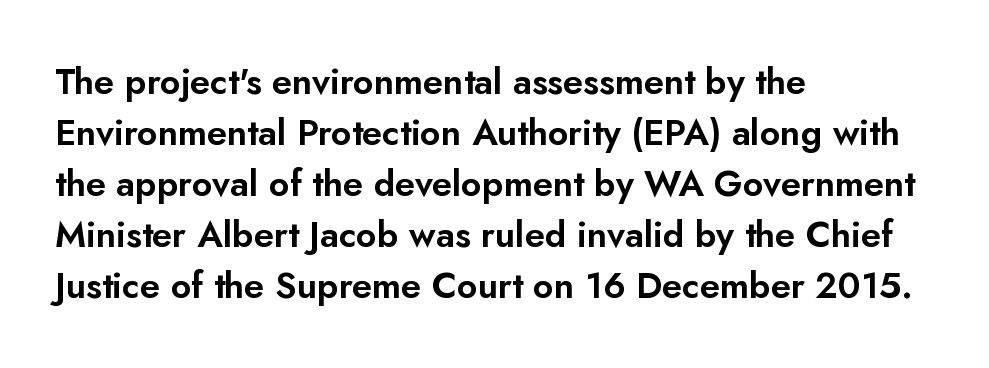
Q: Is the text italic (slanted)? A: No, it is upright.
Q: Is the typeface a serif or a sans-serif typeface? A: Sans-serif.
Q: Is the text underlined? A: No.
Q: How is the paragraph aligned? A: Left-aligned.
Q: Is the spacing between letters normal or unusually wide? A: Normal.
Q: Is the spacing between lines tight, normal or loose? A: Normal.
Q: Width (condensed, normal, or wide)? A: Normal.
Q: Stroke contrast? A: Low.
Q: x-height? A: Small.
Q: Monospaced? A: No.
